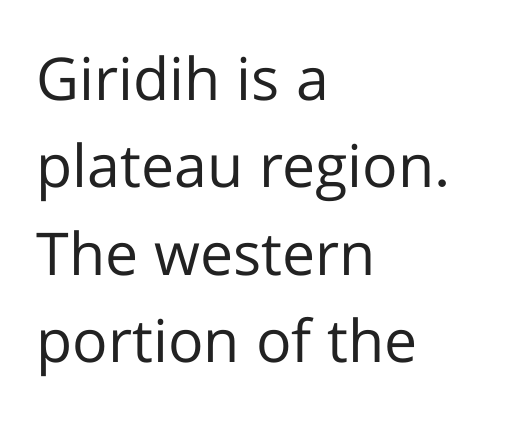
Every row of glyphs begins at an identical x-position on the left. You can tell from the bare stems that sans-serif type was used. Is the type heavy? It reads as light-to-regular instead. Letter spacing: default.
